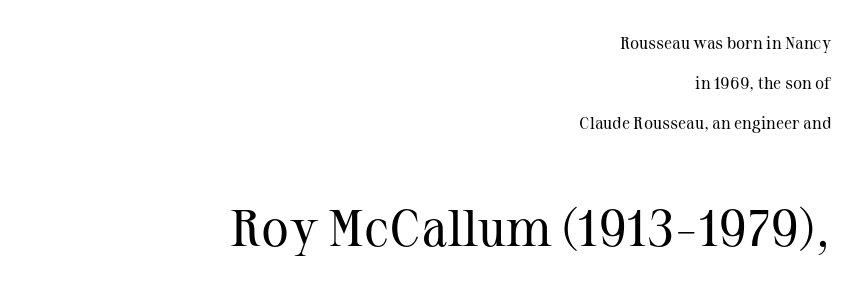
Honestly, the letter spacing is just normal — you wouldn't notice it. This rendering features lettering with no underline. The face used here is proportionally spaced, like ordinary book or web type. If you drew a ruler down the right edge, every line would touch it. The weight would be labelled regular, book, light, or lighter still. A typesetter would label this face a serif.
